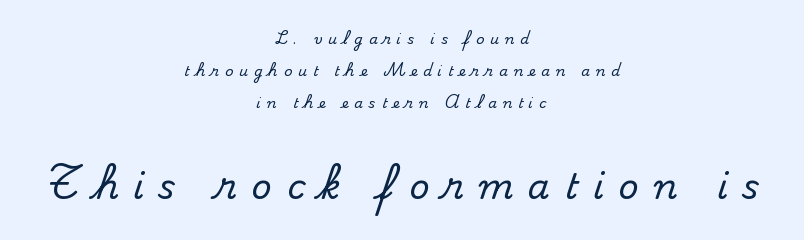
The image shows 35 px text type; set centered, loose line spacing (2.28x), unusually wide letter spacing (+0.42 em), not underlined; the second (bottom) block is 2.5x larger; medium stroke contrast and a small x-height.
